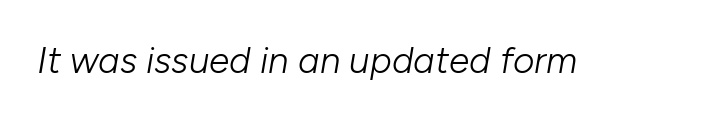
The font sits on the lighter half of the weight spectrum, regular included. What stands out about the letter spacing? Nothing — it is the standard amount. The axis of the letterforms is tilted away from vertical. Quick note: underline off. Here the designer chose a conventional face with non-uniform glyph widths.
